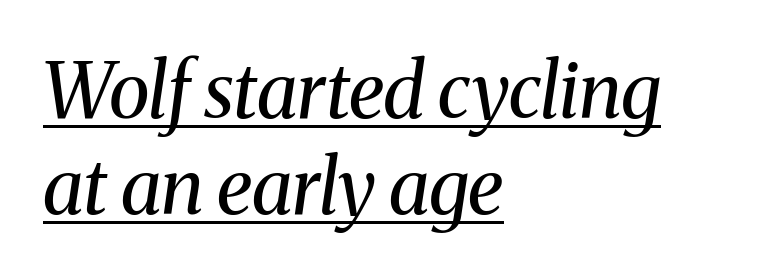
Stems and bowls with no extra thickness — not bold. Posture: slanted. These lines are composed in type with serifs. Every row of glyphs begins at an identical x-position on the left.
